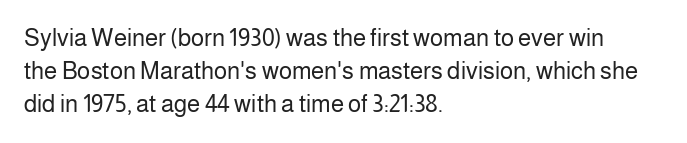
Horizontally, the lines are justified to the leading edge only. A roman cut, with each character standing at attention. The lines sit at an ordinary, default distance from one another. The font sits on the lighter half of the weight spectrum, regular included. Just letters on the line, the space beneath them empty. Standard letterfit; no display-style spreading of the glyphs.
